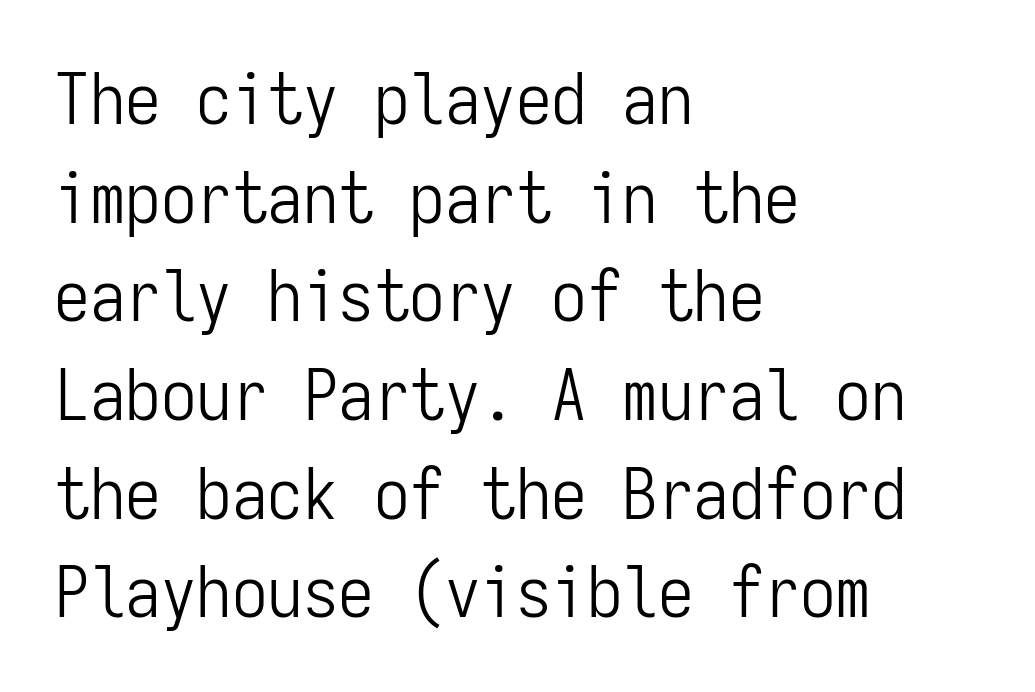
The face used here is a sans, in the tradition of grotesques and geometrics. This block has exactly the height ordinary leading produces. The lines in this sample share a left origin and differ only in where they stop. Just letters on the line, the space beneath them empty. Stem width sits at or under what a default text font uses. Observe the ordinary spacing: letters are neighbours, not strangers.
